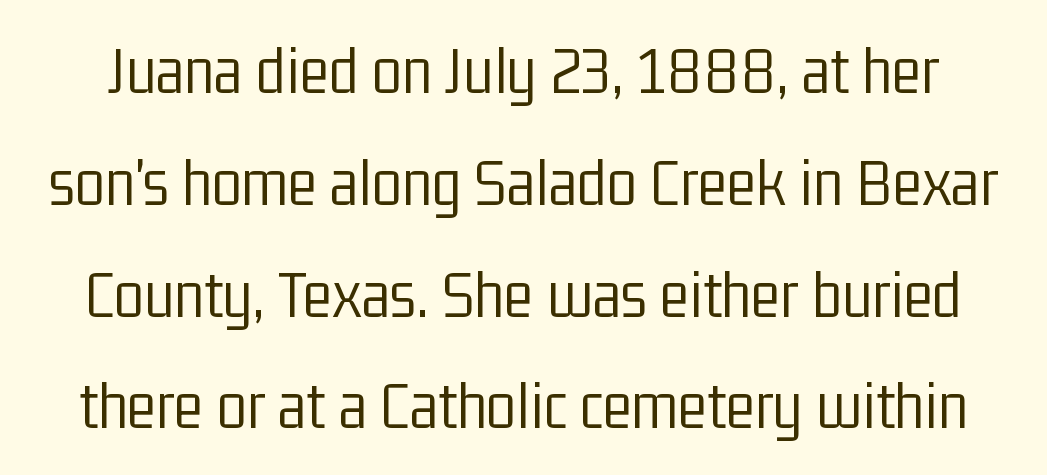
The image shows 69 px light, condensed sans-serif type, upright; set normal line spacing (1.62x), normal letter spacing, not underlined; low stroke contrast and a medium x-height.
